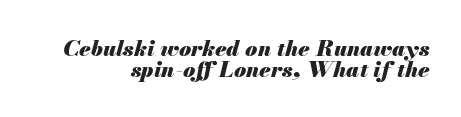
Q: Is the text bold? A: Yes.
Q: Is the text italic (slanted)? A: Yes, it leans right by about 13 degrees.
Q: Is the text underlined? A: No.
Q: How is the paragraph aligned? A: Right-aligned.
Q: Is the spacing between letters normal or unusually wide? A: Normal.
Q: Is the spacing between lines tight, normal or loose? A: Tight.
